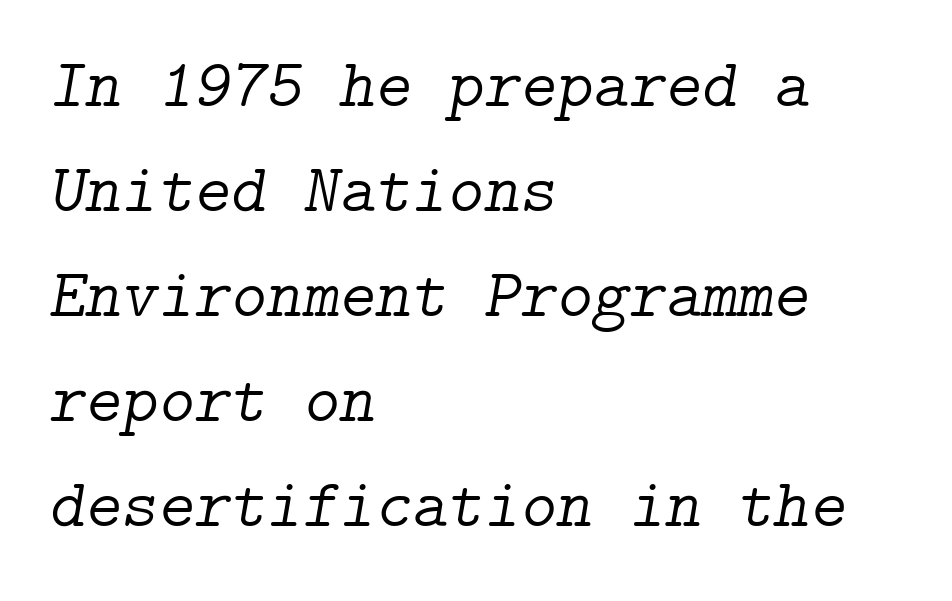
Has an underline been added? It has not. Observe the lean: these are italic letterforms. How are the letters spaced? Ordinarily, with no added tracking. The vertical gap from one line to the next is medium. Horizontal alignment here is leftward, the default for most running prose.
